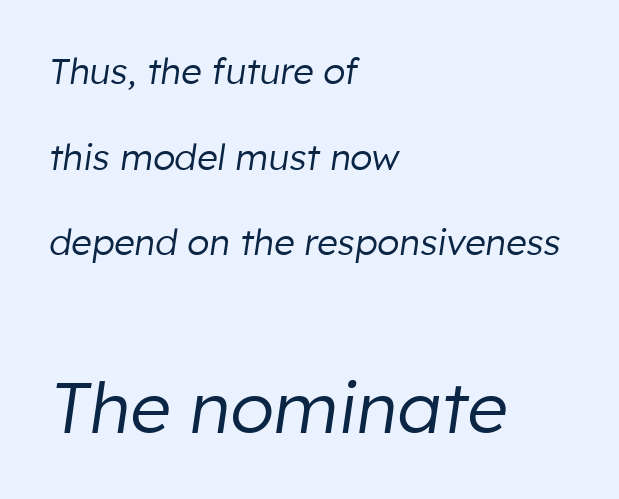
The rendering uses natural spacing where letterforms have individual widths. The face used here appears at its bigger size in the lower chunk. The letterforms sit shoulder to shoulder at normal distance. Compared with typical paragraphs, the rows here are farther apart. Only glyphs here, with clear space below each row. Every character sits at an angle, as italics do.
